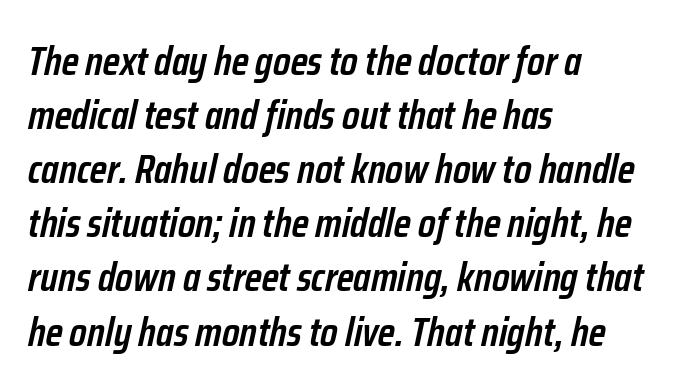
Q: Is the text bold? A: Semi-bold.
Q: Is the text italic (slanted)? A: Yes, it leans right by about 12 degrees.
Q: Is the text underlined? A: No.
Q: How is the paragraph aligned? A: Left-aligned.
Q: Is the spacing between letters normal or unusually wide? A: Normal.
Q: Is the spacing between lines tight, normal or loose? A: Normal.
Q: Width (condensed, normal, or wide)? A: Condensed.
Q: Stroke contrast? A: Low.
Q: x-height? A: Medium.
Q: Monospaced? A: No.
